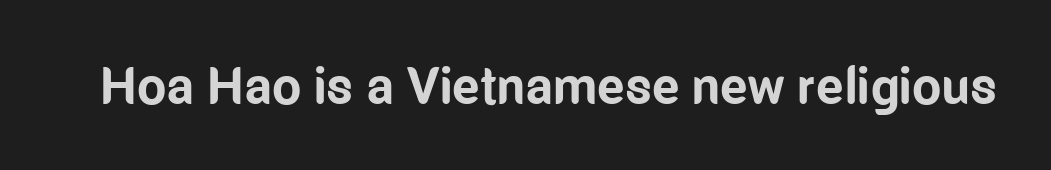
The image shows 52 px bold, condensed sans-serif type, upright; set normal letter spacing, not underlined; low stroke contrast and a medium x-height.
